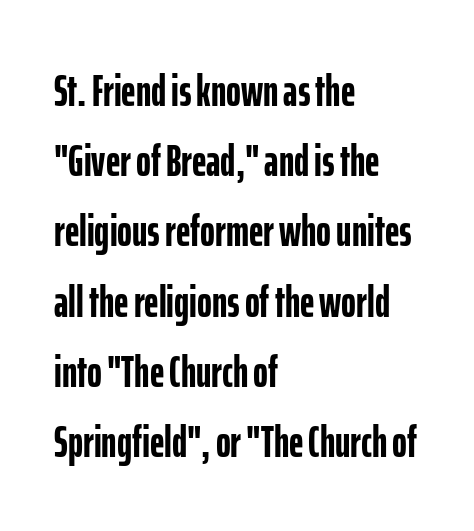
Q: Is the text bold? A: Yes.
Q: Is the text italic (slanted)? A: No, it is upright.
Q: Is the typeface a serif or a sans-serif typeface? A: Sans-serif.
Q: Is the text underlined? A: No.
Q: How is the paragraph aligned? A: Left-aligned.
Q: Is the spacing between letters normal or unusually wide? A: Normal.
Q: Is the spacing between lines tight, normal or loose? A: Normal.
Q: Width (condensed, normal, or wide)? A: Condensed.
Q: Stroke contrast? A: Low.
Q: x-height? A: Medium.
Q: Monospaced? A: No.
